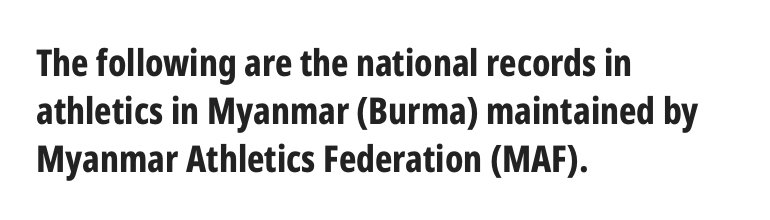
{"serif": "no", "italic": "no", "bold": "yes", "weight": "bold", "width": "condensed", "stroke_contrast": "low", "x_height": "medium", "monospaced": "no", "underline": "no", "align": "left", "line_spacing": "normal", "line_spacing_ratio": 1.3, "letter_spacing": "normal", "letter_spacing_em": 0.0, "glyph_px": 37}
